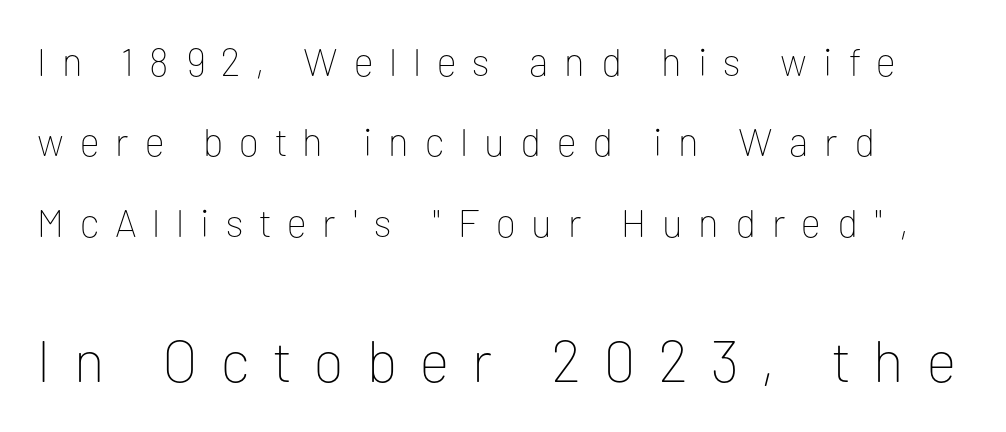
No letter is thick-stroked: the sample isn't bold. Check under the words: just untouched page. Each letter's strokes conclude bluntly, with no projecting serifs. The letterforms stand isolated, each surrounded by extra space. The axis of the letterforms is exactly vertical. Note the varied advance widths — an 'i' is clearly narrower than an 'm'.
